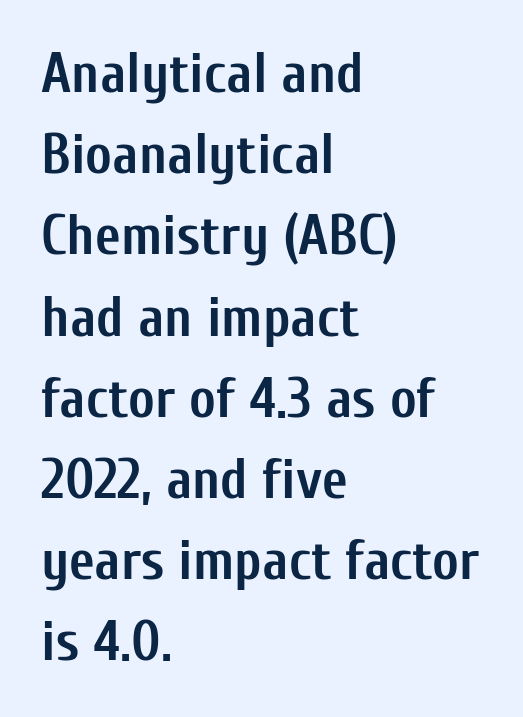
No feet cap the strokes, marking this as sans-serif type. The letters are bold, with thick, heavy strokes. Rule under the text: the space is simply empty. Evenly set lines give the paragraph a standard silhouette. Every stem runs plumb, perpendicular to the baseline. All the whitespace from short lines collects on the right.
